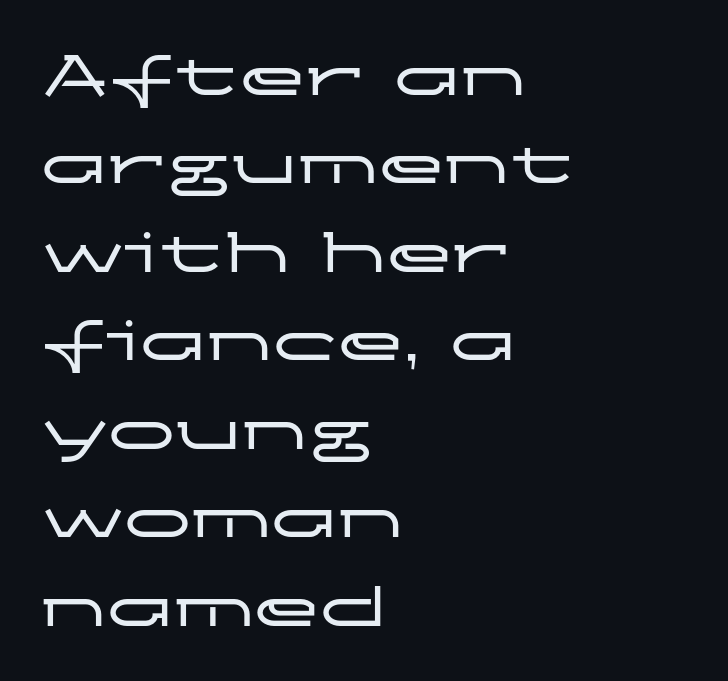
The typography opts for an upright posture over an oblique one. Is there much room between lines? A standard amount, neither cramped nor airy. Compared with a centered layout, this one pins lines to the left instead. Default kerning and tracking; the words read as compact shapes. The specimen omits any rule beneath the text block's lines. Nothing sits at the stroke ends, so this counts as sans-serif.
